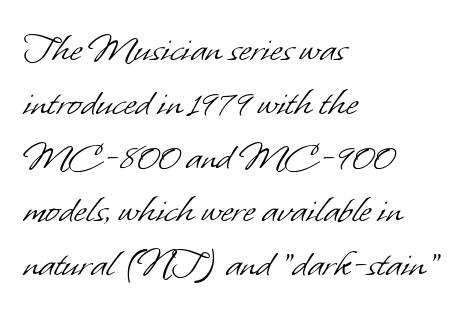
The image shows 42 px light sans-serif type; set left-aligned, normal line spacing (1.28x), normal letter spacing, not underlined; low stroke contrast and a small x-height.
